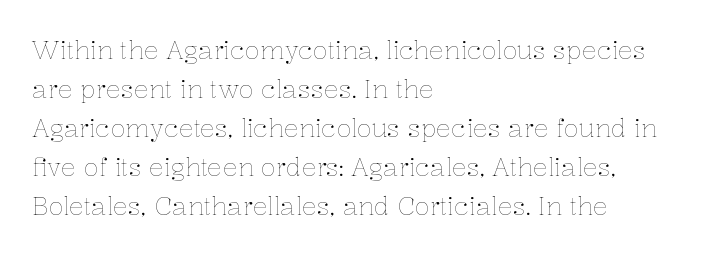
The image shows 25 px text type, upright; set left-aligned, normal line spacing (1.56x), normal letter spacing, not underlined.
